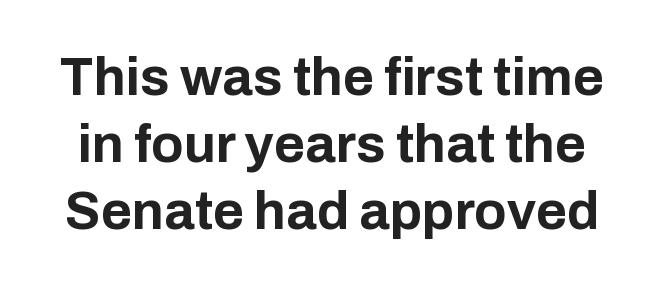
The image shows 53 px bold sans-serif type, upright; set normal line spacing (1.26x), normal letter spacing, not underlined; low stroke contrast and a medium x-height.
